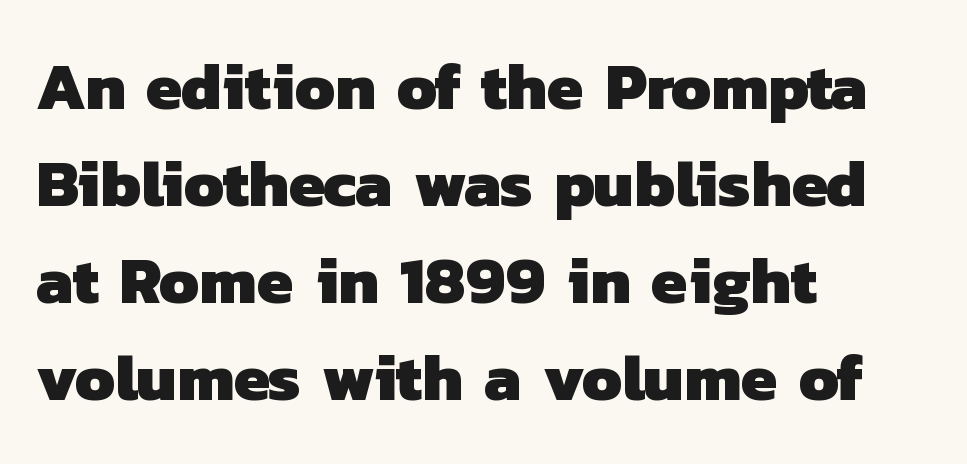
{"serif": "no", "bold": "yes", "weight": "heavy", "width": "normal", "stroke_contrast": "low", "x_height": "medium", "monospaced": "no", "underline": "no", "align": "left", "line_spacing": "normal", "line_spacing_ratio": 1.47, "letter_spacing": "normal", "letter_spacing_em": 0.0, "glyph_px": 66}
